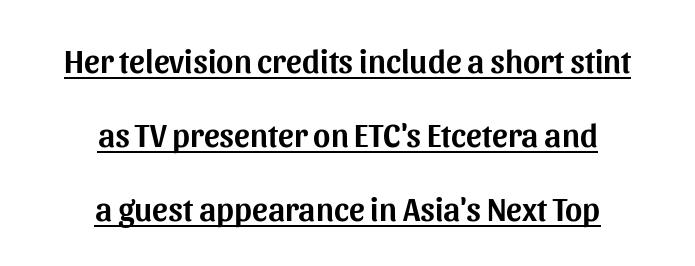
{"serif": "no", "italic": "no", "width": "normal", "stroke_contrast": "medium", "x_height": "medium", "monospaced": "no", "underline": "yes", "align": "center", "line_spacing": "loose", "line_spacing_ratio": 2.24, "letter_spacing": "normal", "letter_spacing_em": 0.0, "glyph_px": 33}
